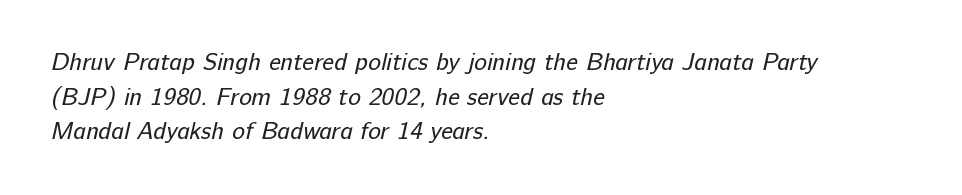
The image shows 24 px text type; set left-aligned, normal line spacing (1.44x), normal letter spacing, not underlined.
